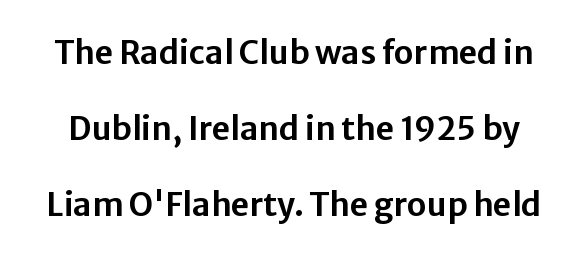
{"serif": "no", "italic": "no", "width": "normal", "stroke_contrast": "low", "x_height": "medium", "monospaced": "no", "underline": "no", "line_spacing": "loose", "line_spacing_ratio": 2.37, "letter_spacing": "normal", "letter_spacing_em": 0.0, "glyph_px": 32}
